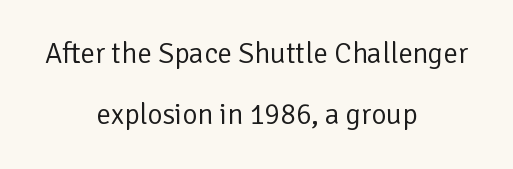
{"serif": "no", "italic": "no", "bold": "no", "weight": "regular", "width": "normal", "stroke_contrast": "low", "x_height": "medium", "monospaced": "no", "underline": "no", "align": "center", "line_spacing": "loose", "line_spacing_ratio": 2.11, "letter_spacing": "normal", "letter_spacing_em": 0.0, "glyph_px": 29}
